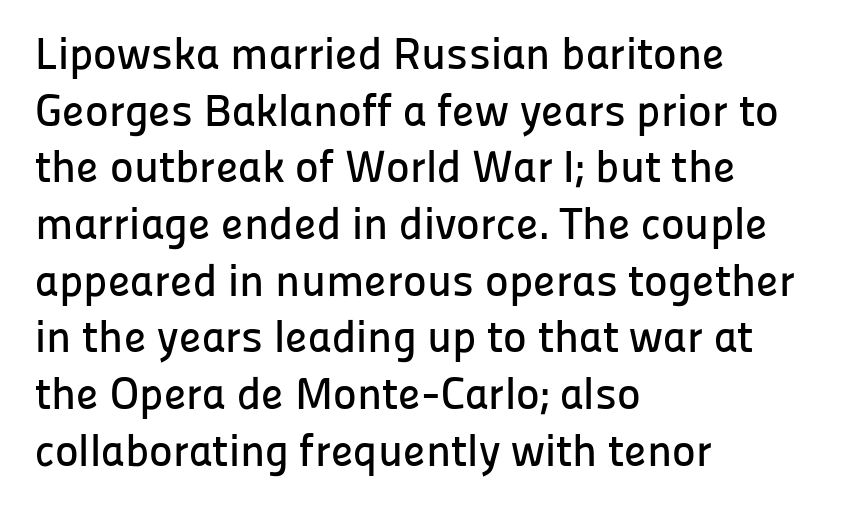
Q: Is the text italic (slanted)? A: No, it is upright.
Q: Is the typeface a serif or a sans-serif typeface? A: Sans-serif.
Q: Is the text underlined? A: No.
Q: How is the paragraph aligned? A: Left-aligned.
Q: Is the spacing between letters normal or unusually wide? A: Normal.
Q: Is the spacing between lines tight, normal or loose? A: Normal.
Q: Width (condensed, normal, or wide)? A: Normal.
Q: Stroke contrast? A: Low.
Q: x-height? A: Medium.
Q: Monospaced? A: No.
